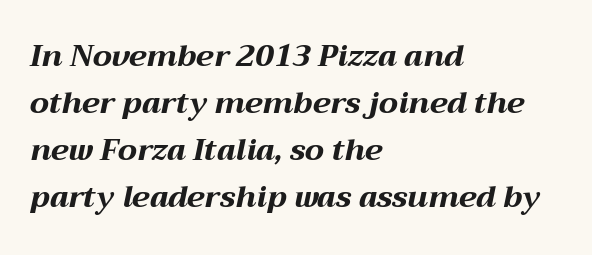
The image shows 30 px bold, wide type, italic (leaning right); set left-aligned, normal line spacing (1.57x), normal letter spacing, not underlined; medium stroke contrast and a medium x-height.
